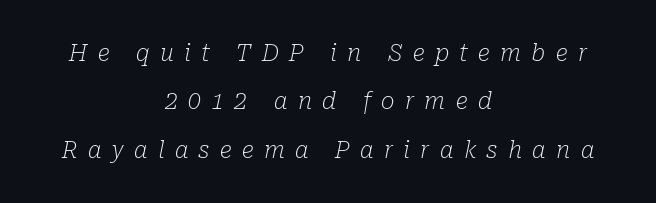
The image shows 23 px text type, italic (leaning right); set centered, loose line spacing (2.1x), unusually wide letter spacing (+0.45 em), not underlined.
